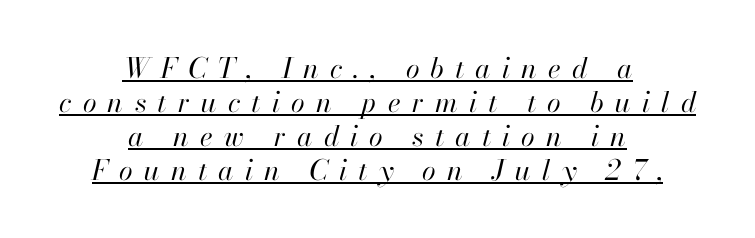
Note the varied advance widths — an 'i' is clearly narrower than an 'm'. The compositor balanced each line on the midline. The face used here has a pronounced slope to its letters. Inter-character spacing is expanded well beyond the font's built-in metrics. No letter is thick-stroked: the sample isn't bold. These characters rest on top of a visible drawn line.
